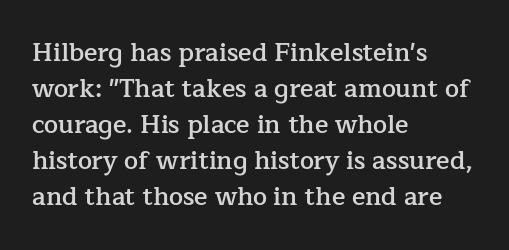
{"italic": "no", "bold": "semi", "underline": "no", "align": "left", "line_spacing": "normal", "line_spacing_ratio": 1.44, "letter_spacing": "normal", "letter_spacing_em": 0.0, "glyph_px": 25}
